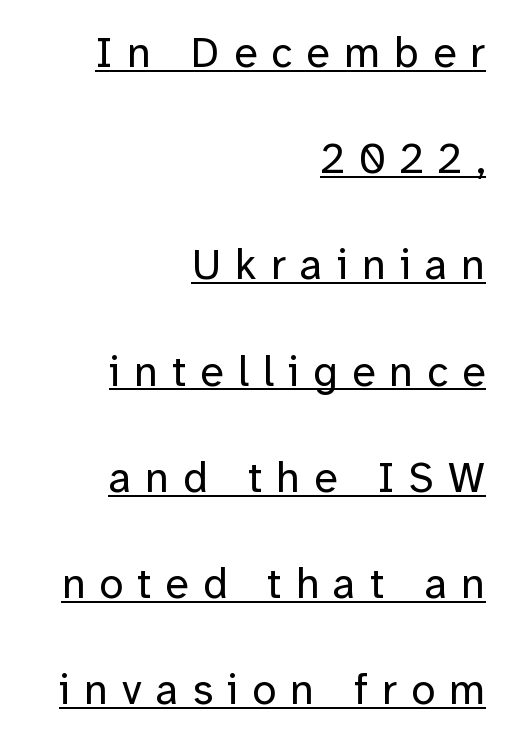
Q: Is the text bold? A: No.
Q: Is the text italic (slanted)? A: No, it is upright.
Q: Is the typeface a serif or a sans-serif typeface? A: Sans-serif.
Q: Is the text underlined? A: Yes.
Q: How is the paragraph aligned? A: Right-aligned.
Q: Is the spacing between letters normal or unusually wide? A: Unusually wide.
Q: Is the spacing between lines tight, normal or loose? A: Loose.
Q: Width (condensed, normal, or wide)? A: Normal.
Q: Stroke contrast? A: Low.
Q: x-height? A: Medium.
Q: Monospaced? A: No.
